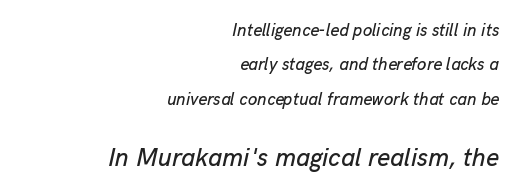
The lines in this sample share a right terminus and differ only in where they begin. The passage shown stacks its lines with a broad gap. Bigger letters appear in the bottom chunk; the top chunk is reduced. Observe the lean: these are italic letterforms.
